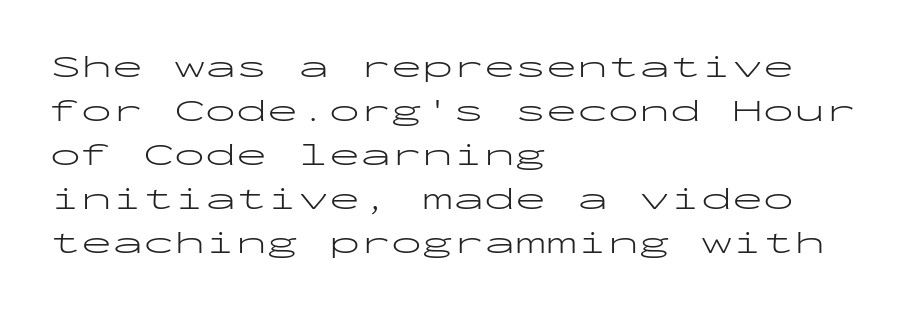
Q: Is the text bold? A: No.
Q: Is the text italic (slanted)? A: No, it is upright.
Q: Is the typeface a serif or a sans-serif typeface? A: Sans-serif.
Q: Is the text underlined? A: No.
Q: How is the paragraph aligned? A: Left-aligned.
Q: Is the spacing between letters normal or unusually wide? A: Normal.
Q: Is the spacing between lines tight, normal or loose? A: Normal.
Q: Width (condensed, normal, or wide)? A: Wide.
Q: Stroke contrast? A: Low.
Q: x-height? A: Medium.
Q: Monospaced? A: Yes.
